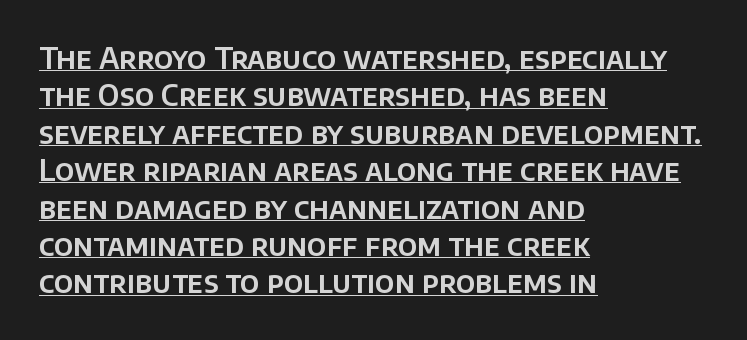
Q: Is the text italic (slanted)? A: No, it is upright.
Q: Is the typeface a serif or a sans-serif typeface? A: Sans-serif.
Q: Is the text underlined? A: Yes.
Q: How is the paragraph aligned? A: Left-aligned.
Q: Is the spacing between letters normal or unusually wide? A: Normal.
Q: Is the spacing between lines tight, normal or loose? A: Normal.
Q: Width (condensed, normal, or wide)? A: Normal.
Q: Stroke contrast? A: Low.
Q: x-height? A: Large.
Q: Monospaced? A: No.
